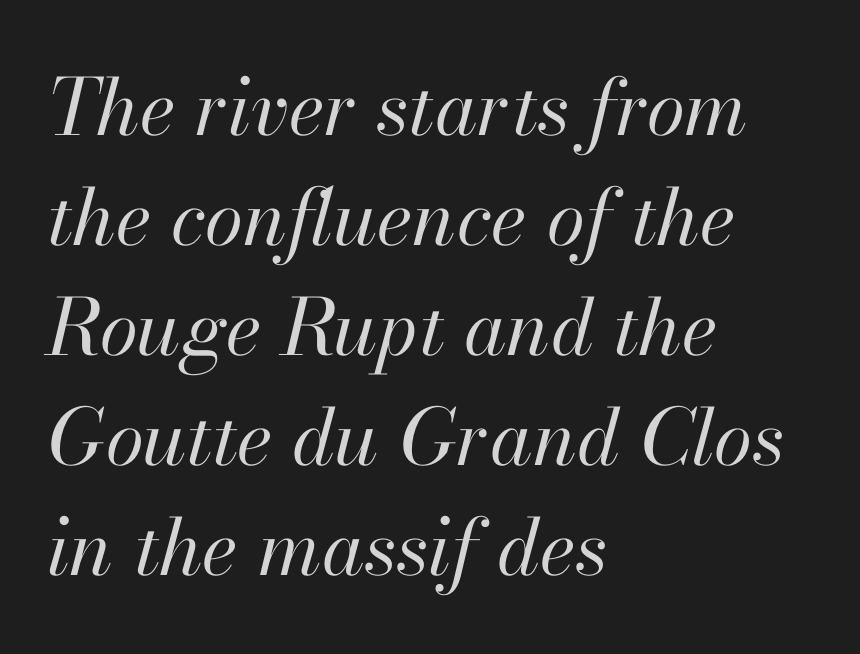
The image shows 78 px regular-weight type, italic (leaning right); set left-aligned, normal line spacing (1.41x), normal letter spacing, not underlined; high stroke contrast and a small x-height.
